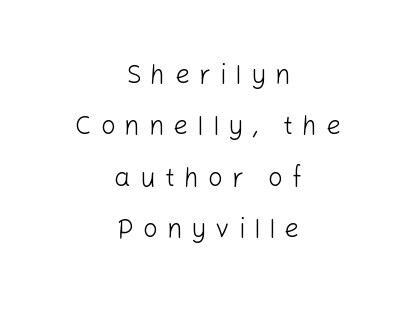
The image shows 26 px text type, upright; set centered, loose line spacing (1.98x), unusually wide letter spacing (+0.35 em), not underlined.
